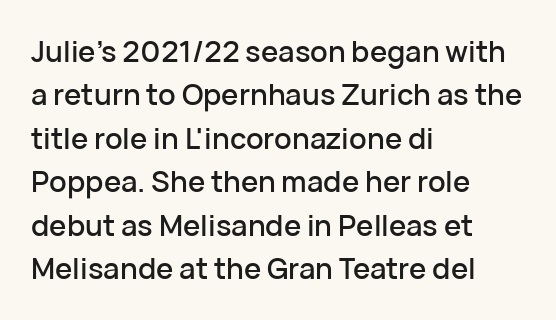
{"serif": "no", "italic": "no", "width": "normal", "stroke_contrast": "low", "x_height": "medium", "monospaced": "no", "underline": "no", "align": "left", "line_spacing": "normal", "line_spacing_ratio": 1.5, "letter_spacing": "normal", "letter_spacing_em": 0.0, "glyph_px": 29}
